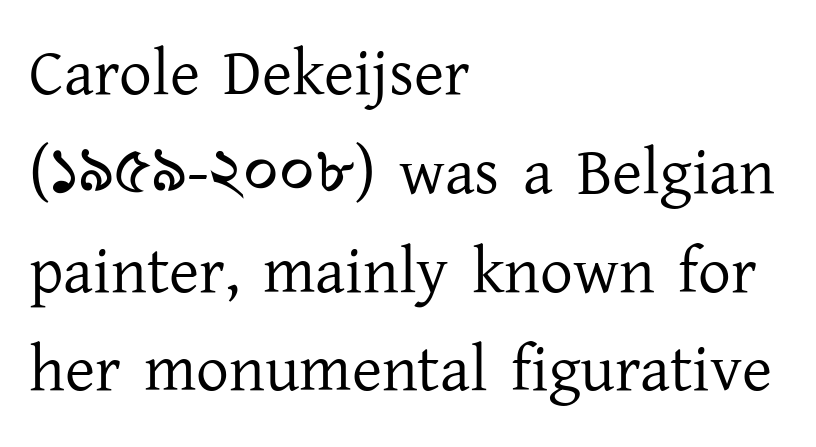
Caption: standard tracking, unaltered. The zone under the glyphs is completely vacant. Each letter keeps its own natural width here, so spacing adapts to shape. No heavy texture on the line: the type isn't bold. Notice how descenders clear the ascenders below comfortably — that's standard leading.
